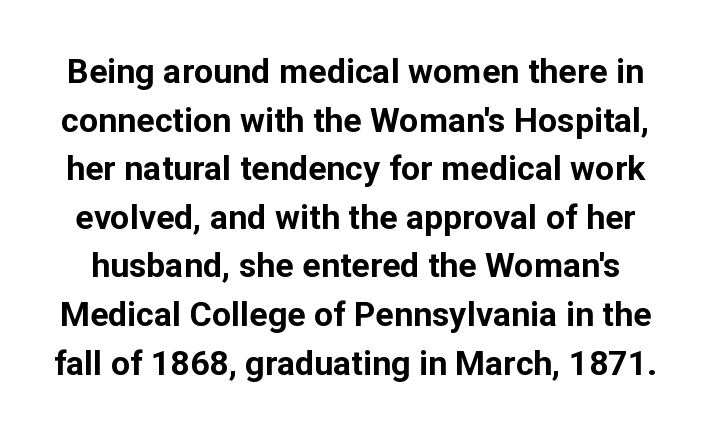
The rendering shows plain stroke endings on the letterforms — a sans-serif design. Varying glyph widths throughout — classic text-font behaviour. It's the straight-up-and-down kind of type. Quick note: underline off.
